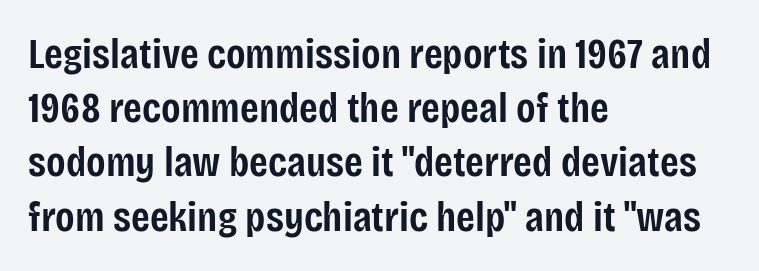
The image shows 43 px semibold, condensed sans-serif type, upright; set left-aligned, normal line spacing (1.26x), normal letter spacing, not underlined; low stroke contrast and a large x-height.
